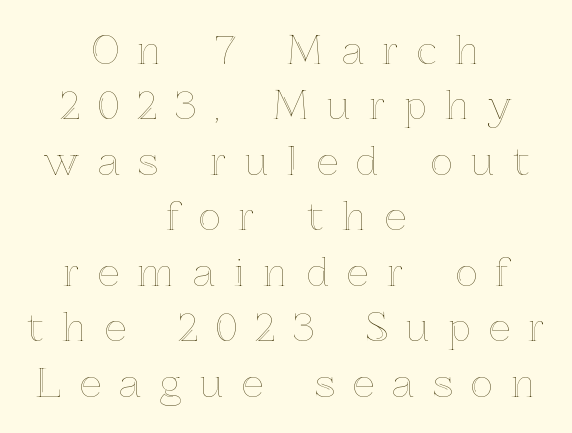
{"italic": "no", "width": "normal", "x_height": "medium", "monospaced": "no", "underline": "no", "align": "center", "line_spacing": "normal", "line_spacing_ratio": 1.46, "letter_spacing": "wide", "letter_spacing_em": 0.49, "glyph_px": 38}
